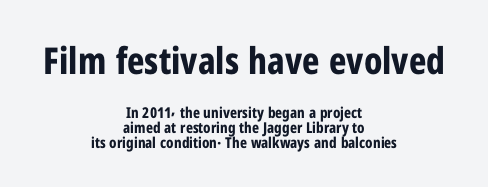
Both edges are ragged and mirror each other, which tells us the setting is centered. A student would notice the top passage is typeset larger than what follows. Typographically, this falls in the sans-serif category. If you drew a line through each stem, it would be perfectly vertical.
